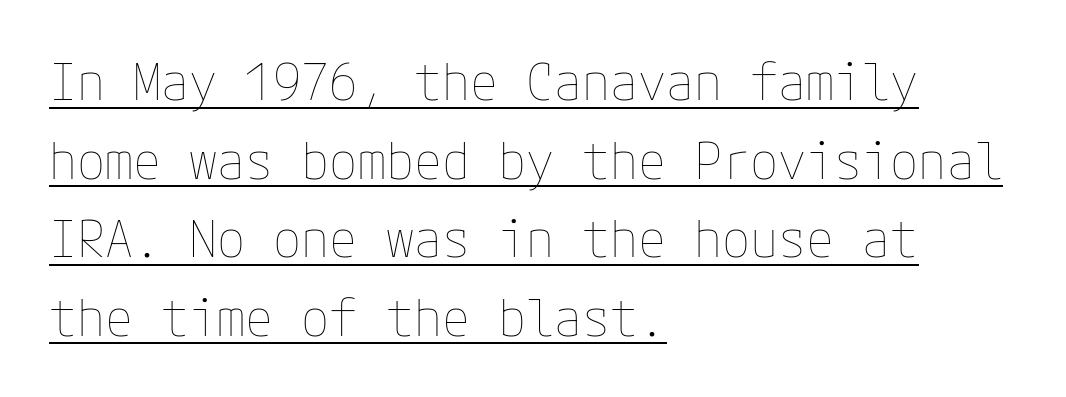
The image shows 51 px thin type, upright; set left-aligned, normal line spacing (1.54x), normal letter spacing, underlined; low stroke contrast and a medium x-height.
